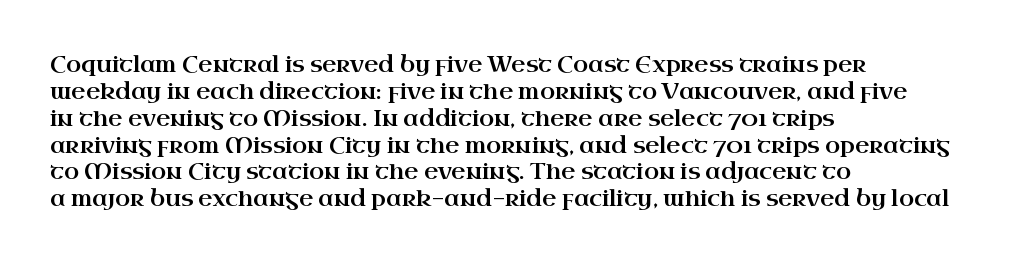
{"italic": "no", "underline": "no", "align": "left", "line_spacing_ratio": 1.22, "letter_spacing": "normal", "letter_spacing_em": 0.0, "glyph_px": 22}
